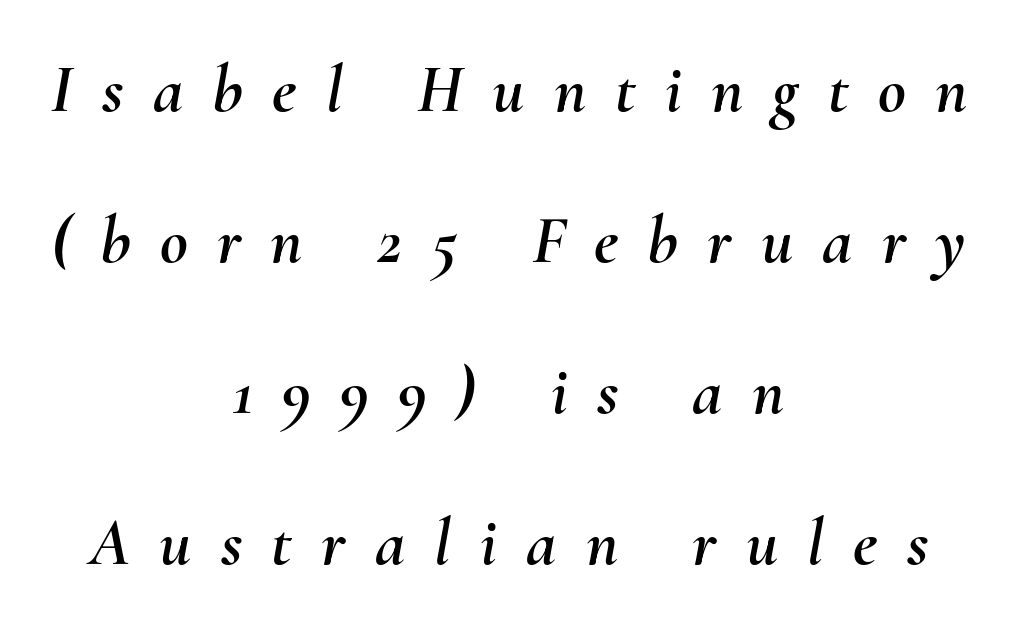
Q: Is the text italic (slanted)? A: Yes, it leans right by about 10 degrees.
Q: Is the text underlined? A: No.
Q: How is the paragraph aligned? A: Centered.
Q: Is the spacing between letters normal or unusually wide? A: Unusually wide.
Q: Is the spacing between lines tight, normal or loose? A: Loose.
Q: Width (condensed, normal, or wide)? A: Normal.
Q: Stroke contrast? A: Medium.
Q: x-height? A: Small.
Q: Monospaced? A: No.
